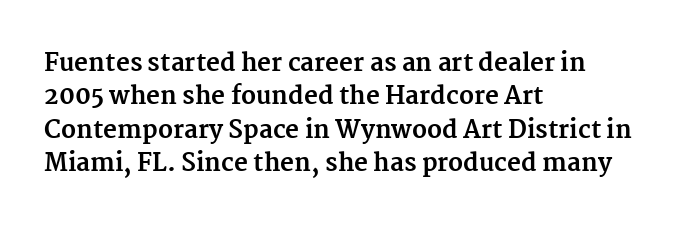
The image shows 24 px bold type, upright; set left-aligned, normal line spacing (1.39x), normal letter spacing, not underlined.
